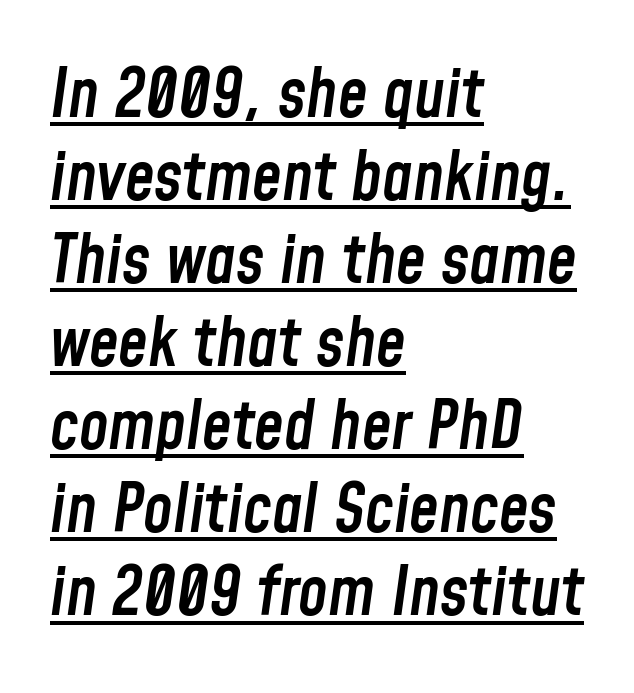
The image shows 67 px semibold, condensed type, italic (leaning right); set left-aligned, line spacing 1.24x, normal letter spacing, underlined; low stroke contrast and a medium x-height.
